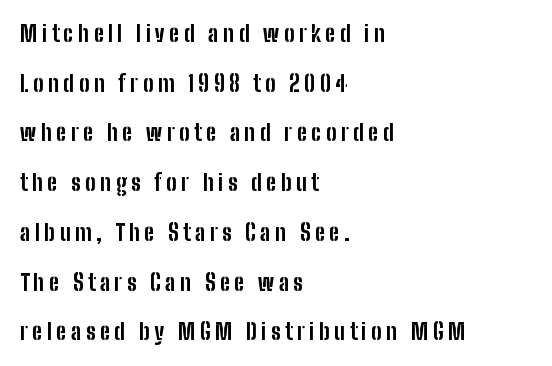
{"italic": "no", "bold": "yes", "underline": "no", "align": "left", "line_spacing": "loose", "line_spacing_ratio": 2.26, "letter_spacing": "wide", "letter_spacing_em": 0.2, "glyph_px": 22}
